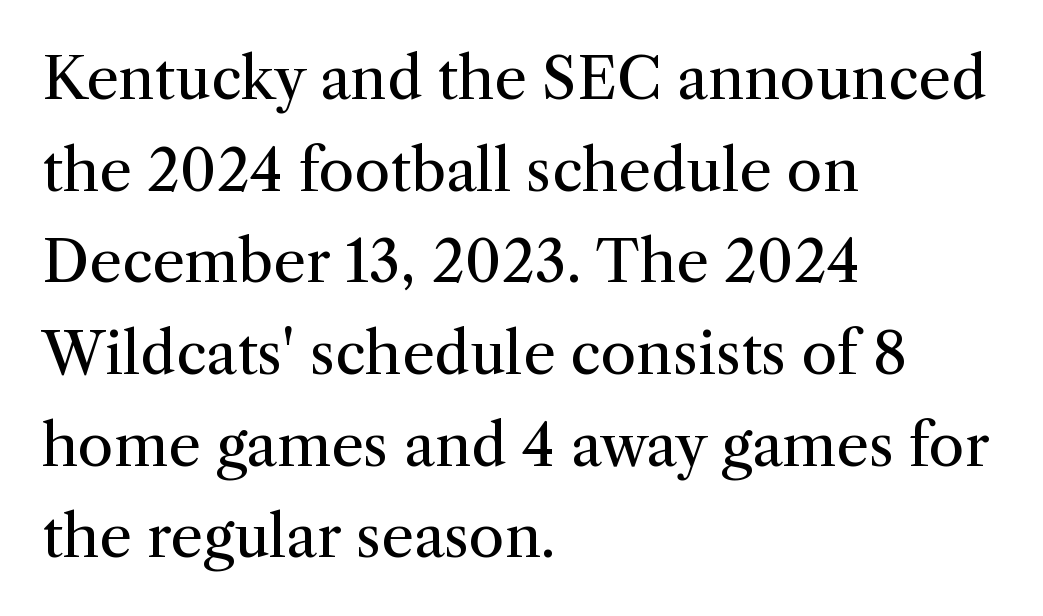
{"serif": "yes", "italic": "no", "bold": "no", "weight": "regular", "width": "normal", "stroke_contrast": "medium", "x_height": "medium", "monospaced": "no", "underline": "no", "align": "left", "line_spacing": "normal", "line_spacing_ratio": 1.58, "letter_spacing": "normal", "letter_spacing_em": 0.0, "glyph_px": 58}
